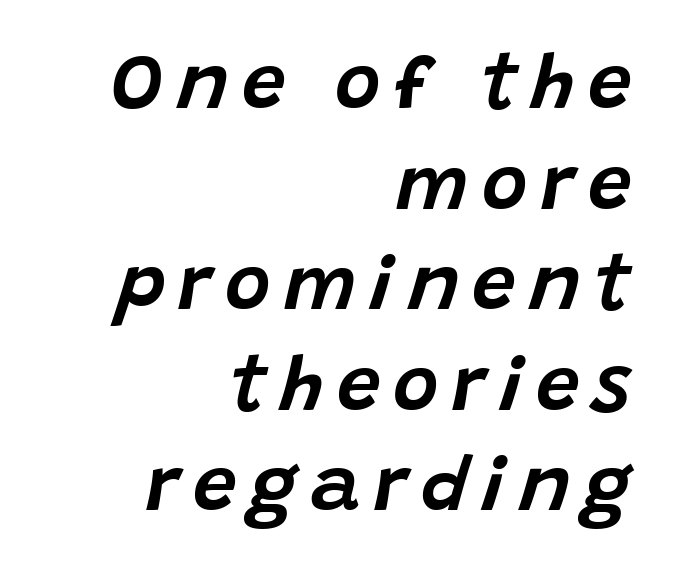
{"italic": "yes", "lean": "right", "slant_degrees": 15, "width": "normal", "stroke_contrast": "low", "x_height": "large", "monospaced": "no", "underline": "no", "align": "right", "line_spacing": "normal", "line_spacing_ratio": 1.29, "glyph_px": 78}
